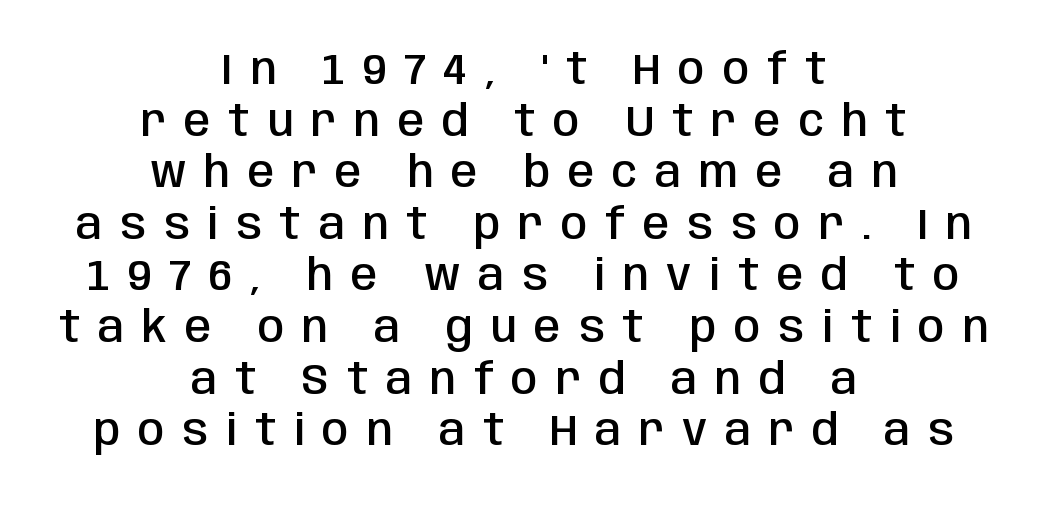
{"serif": "no", "italic": "no", "bold": "semi", "weight": "semibold", "width": "condensed", "stroke_contrast": "low", "x_height": "large", "monospaced": "no", "underline": "no", "align": "center", "line_spacing_ratio": 1.2, "letter_spacing": "wide", "letter_spacing_em": 0.41, "glyph_px": 43}
